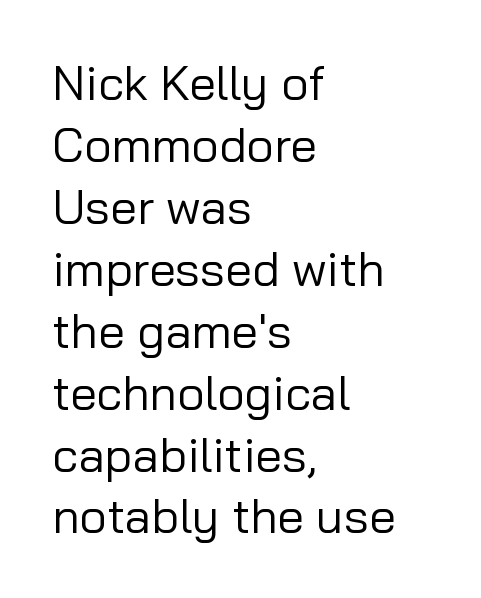
Posture: upright roman. These lines are rendered in a variable-pitch font. The passage shown has conventional tracking throughout. The typeface has the unassuming heft of standard copy or less. Which margin do the lines hug? The left one — the right edge is uneven.
